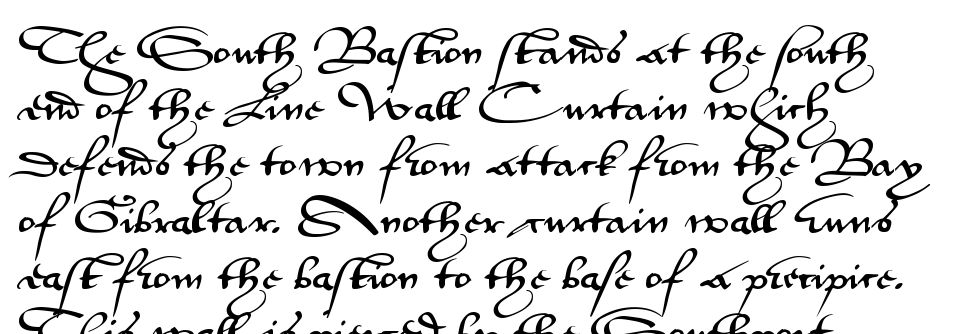
The image shows 37 px wide sans-serif type; set left-aligned, normal line spacing (1.52x), normal letter spacing, not underlined; medium stroke contrast and a small x-height.
